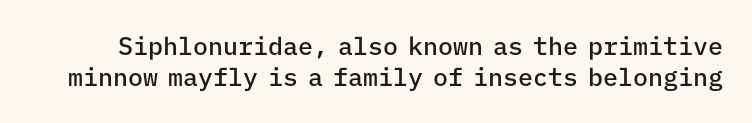
{"italic": "no", "bold": "semi", "underline": "no", "line_spacing": "normal", "line_spacing_ratio": 1.25, "letter_spacing": "normal", "letter_spacing_em": 0.0, "glyph_px": 25}
